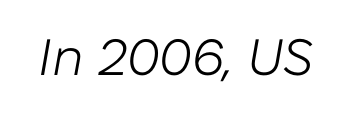
Characters are canted at an angle relative to the baseline's perpendicular. Looks like regular typesetting: each glyph gets only the width it needs. Vertical stems look standard width or narrower in stroke. You could call the tracking neutral — neither tight nor loose. The words here are not underlined.
